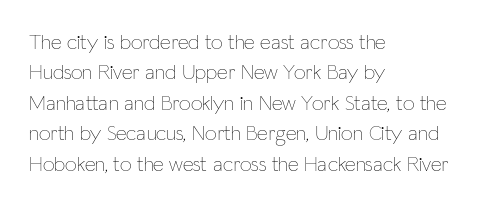
Letter spacing: default. Ink coverage per letter is moderate at most. The rag falls on the right side of this text block. Descenders are the only things crossing below the line. This block has exactly the height ordinary leading produces. This is the regular roman posture of the typeface.
